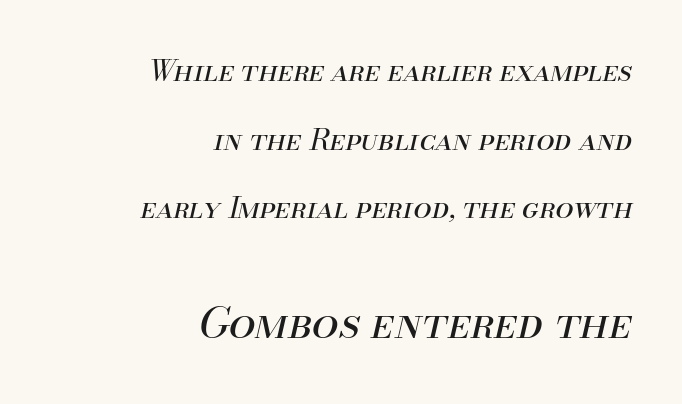
{"italic": "yes", "lean": "right", "slant_degrees": 13, "bold": "no", "weight": "regular", "width": "normal", "stroke_contrast": "medium", "x_height": "small", "monospaced": "no", "underline": "no", "align": "right", "line_spacing": "loose", "line_spacing_ratio": 2.37, "letter_spacing": "normal", "letter_spacing_em": 0.0, "larger_block": "second", "size_ratio": 1.48, "glyph_px": 43}
